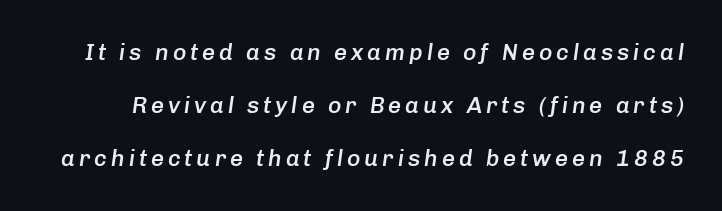
Rows of type keep a wide berth in the vertical direction. Strokes here are thickened, but only to semibold level. Is the type slanted? Yes — the strokes lean at a clear angle. The specimen omits any rule beneath the text block's lines.
